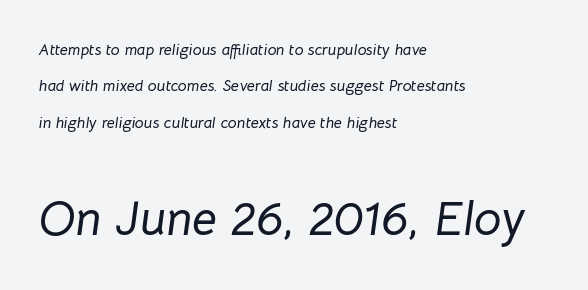
{"italic": "yes", "lean": "right", "slant_degrees": 8, "width": "normal", "stroke_contrast": "low", "x_height": "medium", "monospaced": "no", "underline": "no", "align": "left", "line_spacing": "loose", "line_spacing_ratio": 2.27, "letter_spacing": "normal", "letter_spacing_em": 0.0, "larger_block": "second", "size_ratio": 3.06, "glyph_px": 49}
